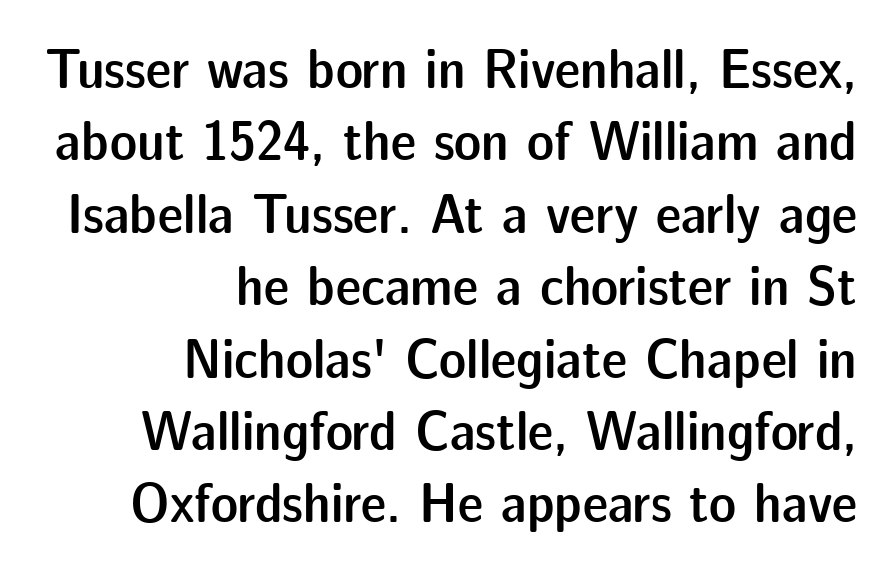
{"serif": "no", "italic": "no", "bold": "semi", "weight": "semibold", "width": "normal", "stroke_contrast": "low", "x_height": "medium", "monospaced": "no", "underline": "no", "align": "right", "line_spacing": "normal", "line_spacing_ratio": 1.27, "letter_spacing": "normal", "letter_spacing_em": 0.0, "glyph_px": 57}
